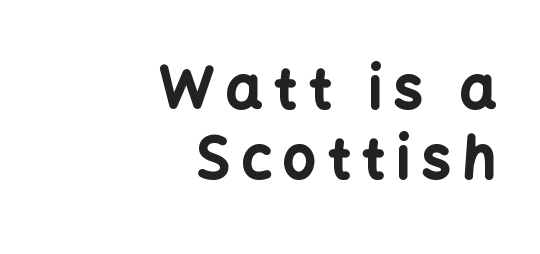
The face used here has the dense, thick strokes of a bold. The typography opts for an upright posture over an oblique one. The text was rendered using a sans face with plain stroke endings. This sample has the flowing, uneven cadence of proportional lettering. The paragraph has a hard right edge and a soft left edge.
